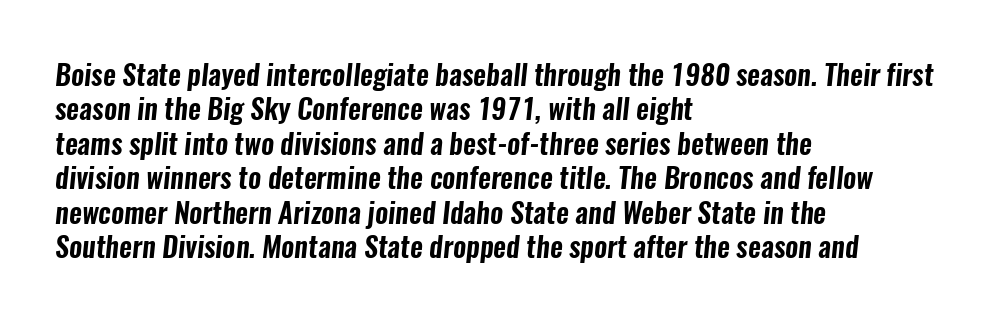
Q: Is the typeface a serif or a sans-serif typeface? A: Sans-serif.
Q: Is the text underlined? A: No.
Q: How is the paragraph aligned? A: Left-aligned.
Q: Is the spacing between letters normal or unusually wide? A: Normal.
Q: Width (condensed, normal, or wide)? A: Condensed.
Q: Stroke contrast? A: Low.
Q: x-height? A: Medium.
Q: Monospaced? A: No.
